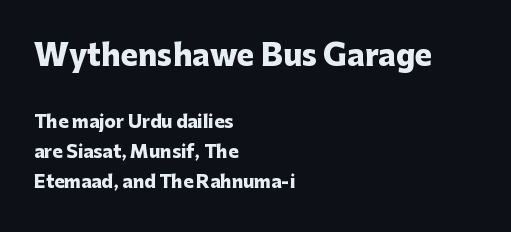
{"serif": "no", "italic": "no", "bold": "yes", "weight": "heavy", "width": "normal", "stroke_contrast": "low", "x_height": "medium", "monospaced": "no", "underline": "no", "align": "left", "line_spacing_ratio": 1.77, "letter_spacing": "normal", "letter_spacing_em": 0.0, "larger_block": "first", "size_ratio": 1.71, "glyph_px": 29}
